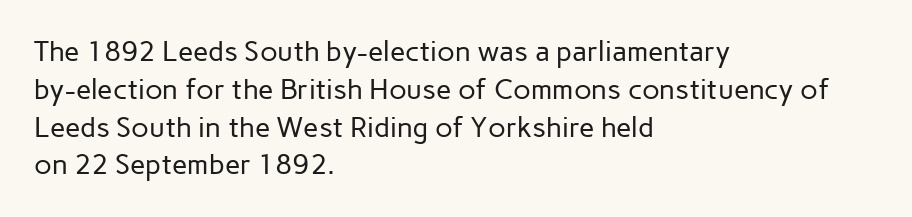
{"serif": "no", "italic": "no", "bold": "no", "weight": "regular", "width": "normal", "stroke_contrast": "low", "x_height": "medium", "monospaced": "no", "underline": "no", "align": "left", "line_spacing": "normal", "line_spacing_ratio": 1.35, "letter_spacing": "normal", "letter_spacing_em": 0.0, "glyph_px": 28}
